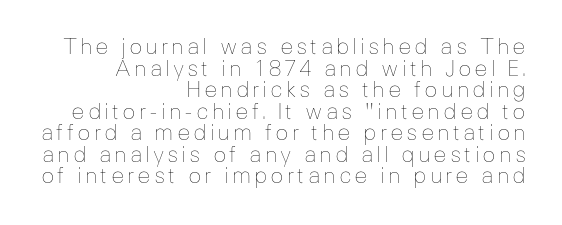
{"italic": "no", "bold": "no", "underline": "no", "align": "right", "line_spacing": "tight", "line_spacing_ratio": 0.98, "glyph_px": 22}
